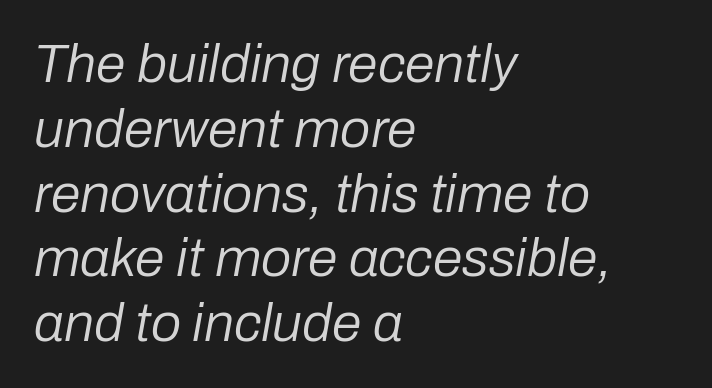
The image shows 54 px regular-weight type, italic (leaning right); set left-aligned, line spacing 1.2x, normal letter spacing, not underlined; low stroke contrast and a medium x-height.
